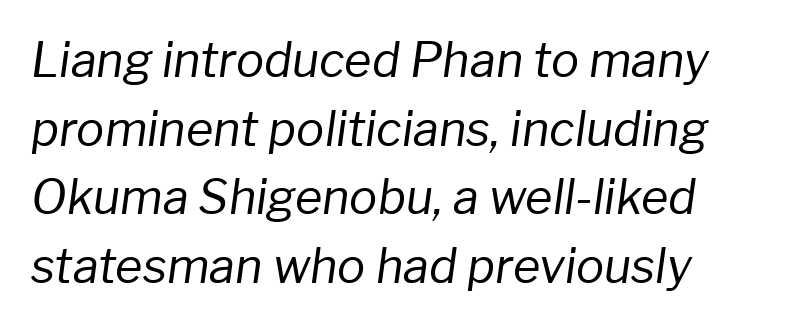
The image shows 47 px regular-weight type, italic (leaning right); set normal line spacing (1.46x), normal letter spacing, not underlined; low stroke contrast and a medium x-height.
